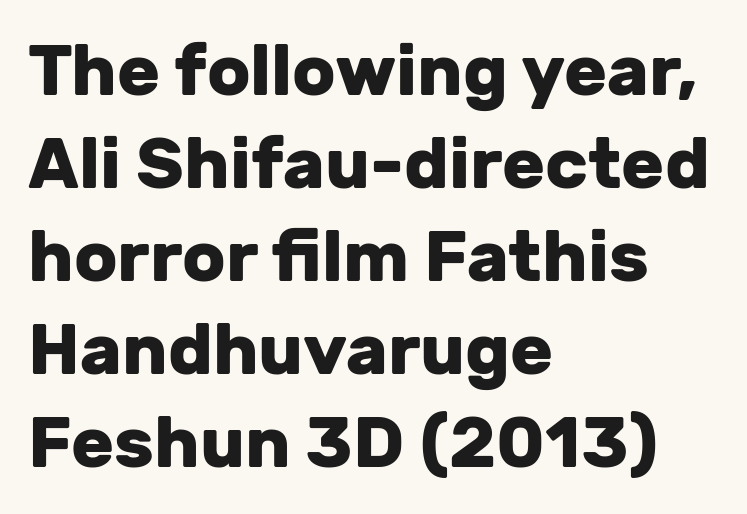
The image shows 71 px heavy sans-serif type, upright; set left-aligned, normal line spacing (1.31x), normal letter spacing, not underlined; low stroke contrast and a medium x-height.
